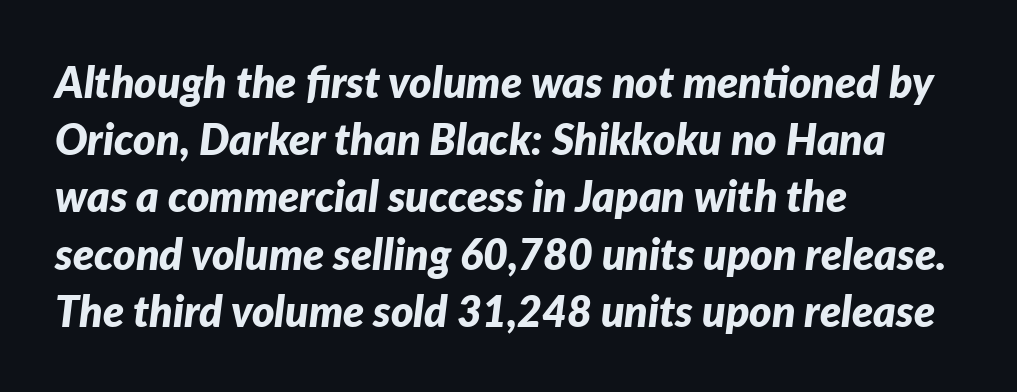
Q: Is the text bold? A: Yes.
Q: Is the text italic (slanted)? A: Yes, it leans right by about 7 degrees.
Q: Is the text underlined? A: No.
Q: How is the paragraph aligned? A: Left-aligned.
Q: Is the spacing between letters normal or unusually wide? A: Normal.
Q: Is the spacing between lines tight, normal or loose? A: Normal.
Q: Width (condensed, normal, or wide)? A: Normal.
Q: Stroke contrast? A: Low.
Q: x-height? A: Medium.
Q: Monospaced? A: No.
